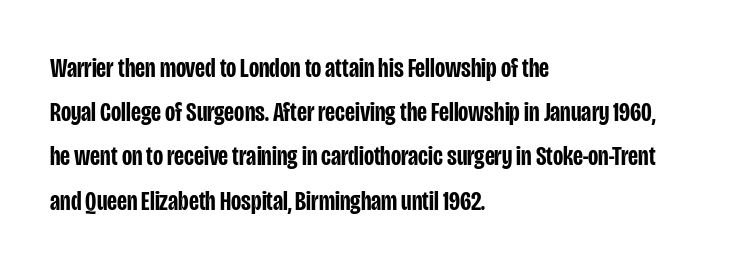
The image shows 28 px semibold, condensed sans-serif type, upright; set left-aligned, normal line spacing (1.58x), normal letter spacing, not underlined; low stroke contrast and a large x-height.
